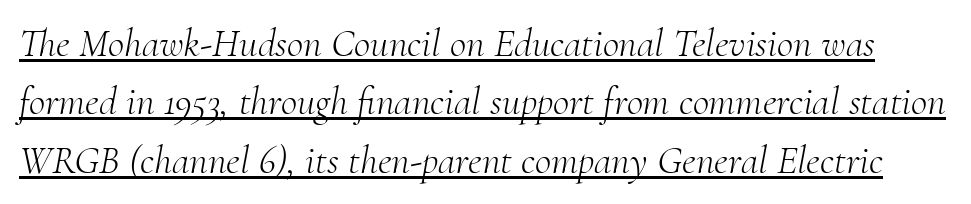
Q: Is the text bold? A: No.
Q: Is the text italic (slanted)? A: Yes, it leans right by about 10 degrees.
Q: Is the typeface a serif or a sans-serif typeface? A: Serif.
Q: Is the text underlined? A: Yes.
Q: Is the spacing between letters normal or unusually wide? A: Normal.
Q: Is the spacing between lines tight, normal or loose? A: Normal.
Q: Width (condensed, normal, or wide)? A: Normal.
Q: Stroke contrast? A: Medium.
Q: x-height? A: Small.
Q: Monospaced? A: No.
